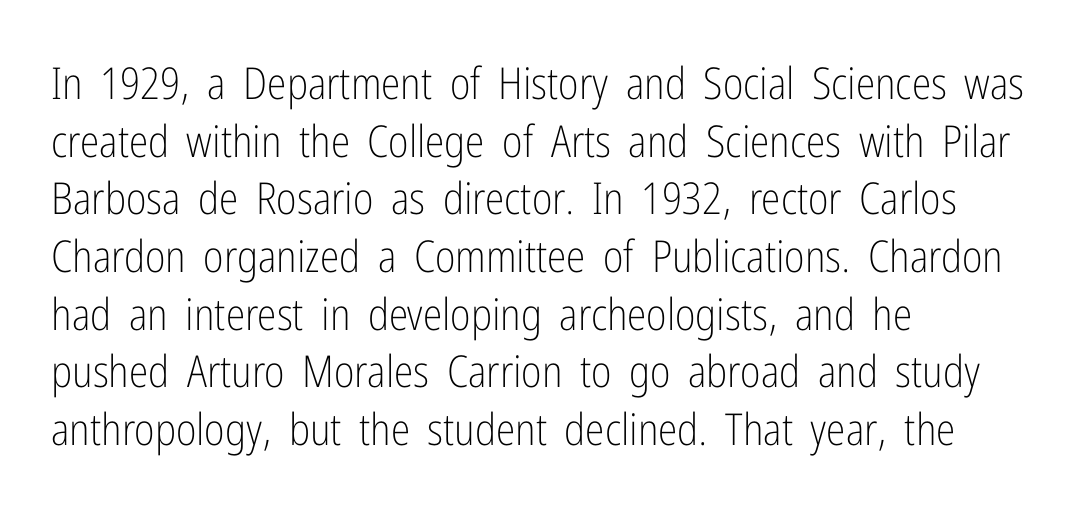
Q: Is the text bold? A: No.
Q: Is the text italic (slanted)? A: No, it is upright.
Q: Is the typeface a serif or a sans-serif typeface? A: Sans-serif.
Q: Is the text underlined? A: No.
Q: How is the paragraph aligned? A: Left-aligned.
Q: Is the spacing between letters normal or unusually wide? A: Normal.
Q: Is the spacing between lines tight, normal or loose? A: Normal.
Q: Width (condensed, normal, or wide)? A: Condensed.
Q: Stroke contrast? A: Low.
Q: x-height? A: Medium.
Q: Monospaced? A: No.
